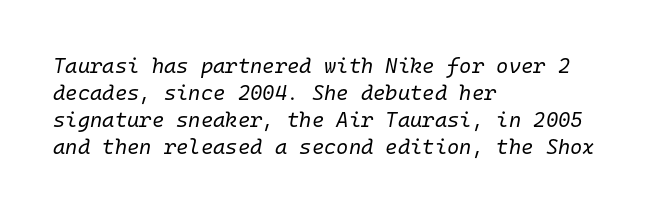
Casual observation: everything's shoved over to the left. These lines keep a tight, regular rhythm from letter to letter. Reading down the column, the eye jumps a familiar distance to each next line. The words here are not underlined.
